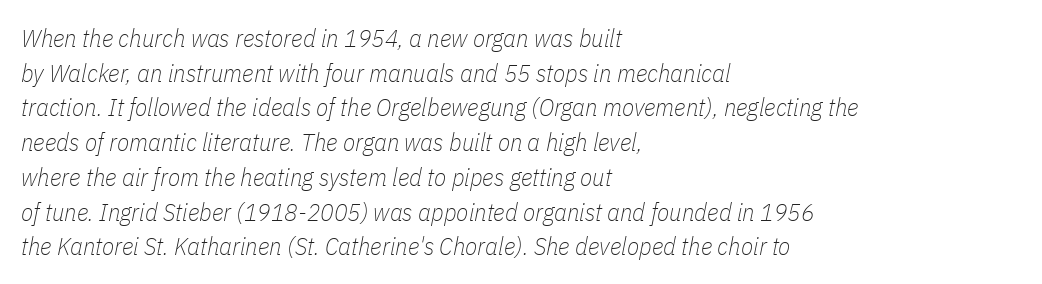
The image shows 25 px text type, italic (leaning right); set left-aligned, normal line spacing (1.39x), normal letter spacing, not underlined.
